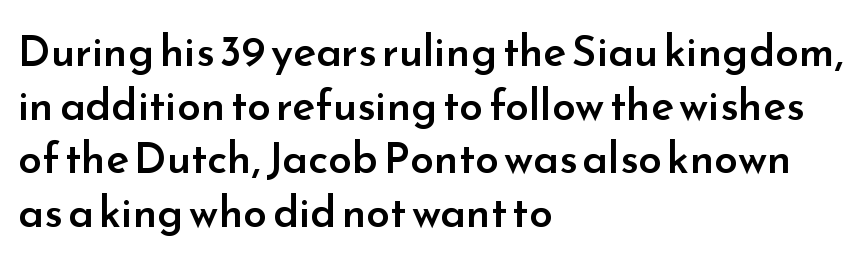
Q: Is the text bold? A: Semi-bold.
Q: Is the text italic (slanted)? A: No, it is upright.
Q: Is the typeface a serif or a sans-serif typeface? A: Sans-serif.
Q: Is the text underlined? A: No.
Q: How is the paragraph aligned? A: Left-aligned.
Q: Is the spacing between letters normal or unusually wide? A: Normal.
Q: Is the spacing between lines tight, normal or loose? A: Normal.
Q: Width (condensed, normal, or wide)? A: Normal.
Q: Stroke contrast? A: Low.
Q: x-height? A: Small.
Q: Monospaced? A: No.
